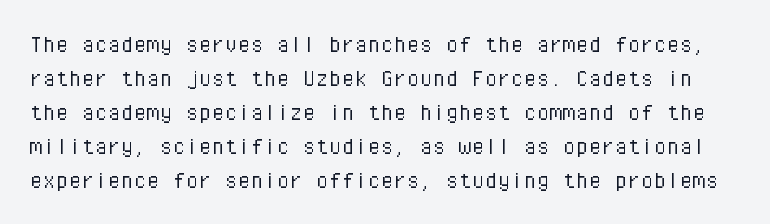
The image shows 26 px text type, upright; set normal line spacing (1.31x), normal letter spacing, not underlined.
